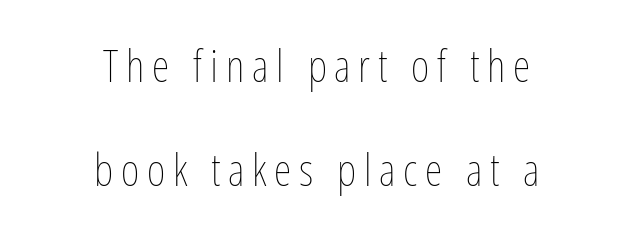
The image shows 45 px thin, condensed type, upright; set centered, loose line spacing (2.31x), not underlined; low stroke contrast and a medium x-height.
